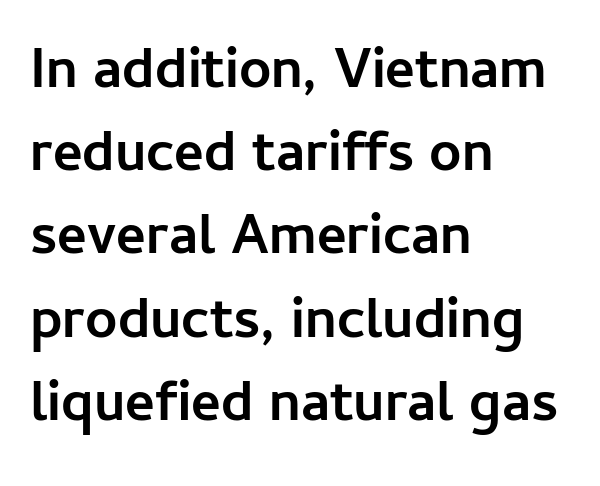
Q: Is the text bold? A: Yes.
Q: Is the text italic (slanted)? A: No, it is upright.
Q: Is the typeface a serif or a sans-serif typeface? A: Sans-serif.
Q: Is the text underlined? A: No.
Q: How is the paragraph aligned? A: Left-aligned.
Q: Is the spacing between letters normal or unusually wide? A: Normal.
Q: Is the spacing between lines tight, normal or loose? A: Normal.
Q: Width (condensed, normal, or wide)? A: Normal.
Q: Stroke contrast? A: Low.
Q: x-height? A: Medium.
Q: Monospaced? A: No.
